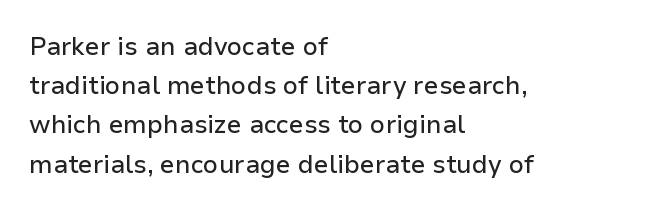
The image shows 25 px text type, upright; set left-aligned, normal line spacing (1.57x), normal letter spacing, not underlined.
